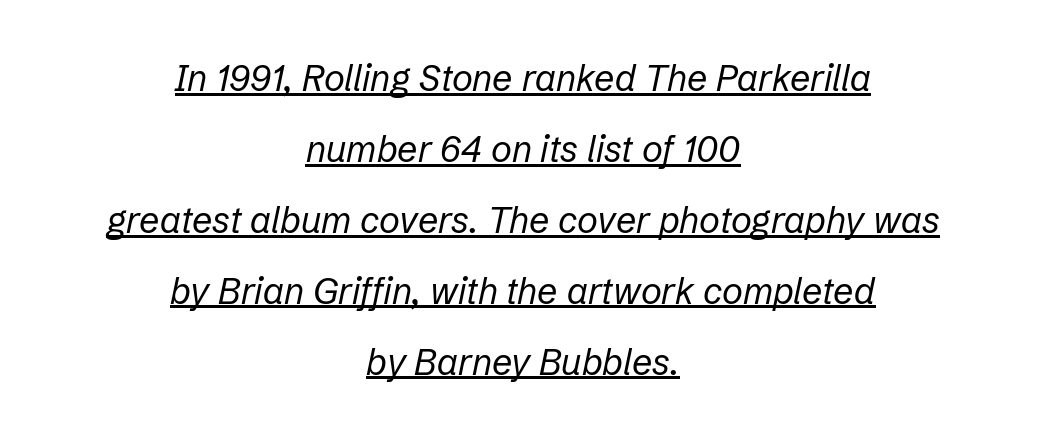
Successive baselines arrive slowly, with a big drop between each. Compared with ordinary roman type, these characters are visibly tilted. Quick note: underline on. A light-to-regular cut is what we see here. The typesetter chose a symmetrical, centered arrangement here.
